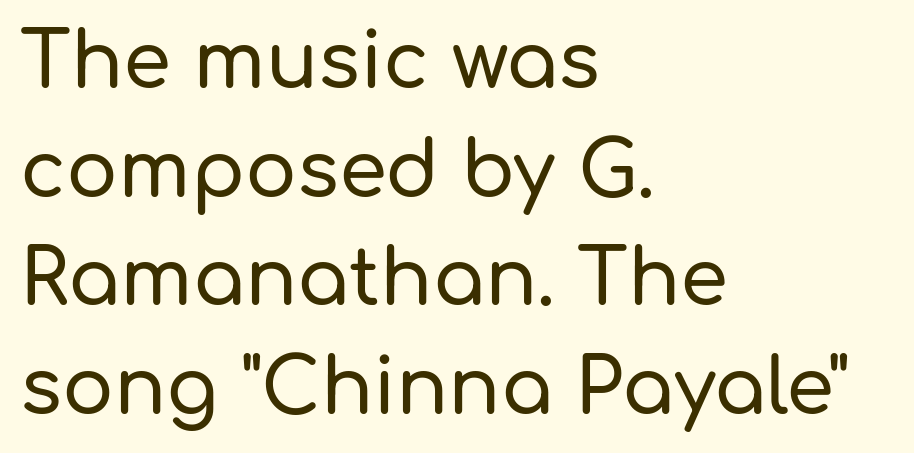
The image shows 77 px sans-serif type, upright; set left-aligned, normal line spacing (1.41x), normal letter spacing, not underlined; low stroke contrast and a medium x-height.
